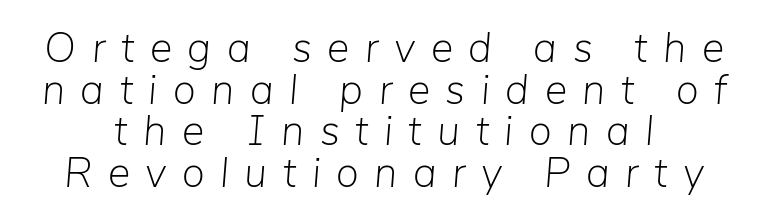
Very little white space separates one row of letters from the next. Is the type slanted? Yes — the strokes lean at a clear angle. The face used here is proportionally spaced, like ordinary book or web type. The string is rendered with underlining switched off.
